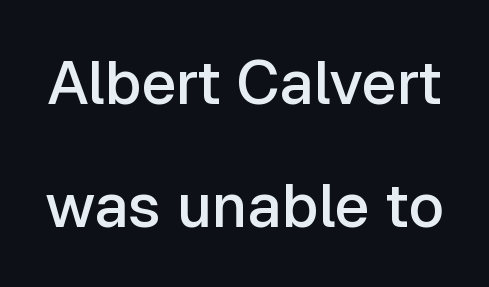
Q: Is the text bold? A: Semi-bold.
Q: Is the text italic (slanted)? A: No, it is upright.
Q: Is the typeface a serif or a sans-serif typeface? A: Sans-serif.
Q: Is the text underlined? A: No.
Q: Is the spacing between letters normal or unusually wide? A: Normal.
Q: Is the spacing between lines tight, normal or loose? A: Loose.
Q: Width (condensed, normal, or wide)? A: Normal.
Q: Stroke contrast? A: Low.
Q: x-height? A: Medium.
Q: Monospaced? A: No.
